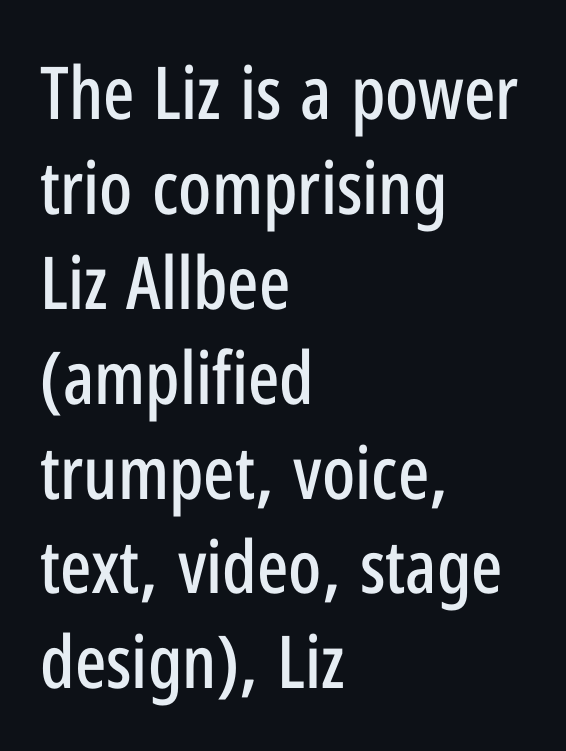
{"serif": "no", "italic": "no", "width": "condensed", "stroke_contrast": "low", "x_height": "medium", "monospaced": "no", "underline": "no", "align": "left", "line_spacing": "normal", "line_spacing_ratio": 1.3, "letter_spacing": "normal", "letter_spacing_em": 0.0, "glyph_px": 73}
